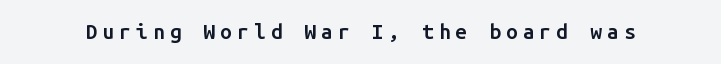
{"italic": "no", "bold": "semi", "underline": "no", "letter_spacing": "wide", "letter_spacing_em": 0.24, "glyph_px": 21}
